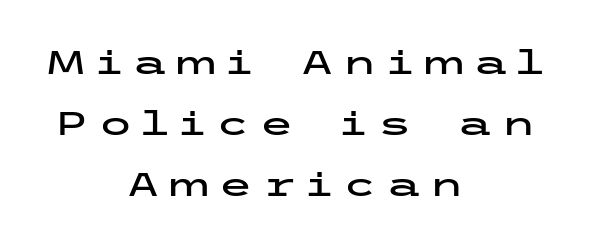
Unlike a traditional serif, this face leaves its strokes unadorned. The face used here is rendered with a markedly widened letterfit. The designer dialed line spacing up above the default. Every stem runs plumb, perpendicular to the baseline.
